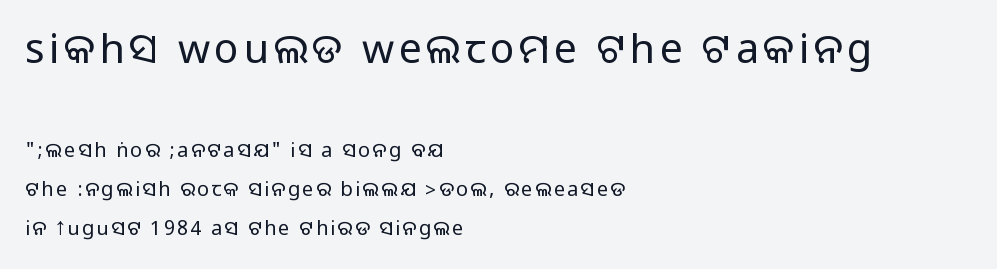
Q: Is the text italic (slanted)? A: No, it is upright.
Q: Is the typeface a serif or a sans-serif typeface? A: Sans-serif.
Q: Is the text underlined? A: No.
Q: How is the paragraph aligned? A: Left-aligned.
Q: Is the spacing between lines tight, normal or loose? A: Loose.
Q: Which block of text is set in a larger size, the first (top) or the second (bottom)? A: The first (top) one.
Q: Width (condensed, normal, or wide)? A: Normal.
Q: Stroke contrast? A: Medium.
Q: Monospaced? A: No.
